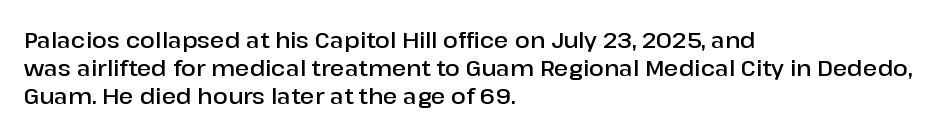
Quick note: underline off. Left-aligned paragraph, ragged on the right. Nope, not italic — everything's standing straight. The line texture is even and compact thanks to regular tracking. Successive baselines arrive at the customary interval. Firm but not heavy-handed strokes: this text is semibold.
